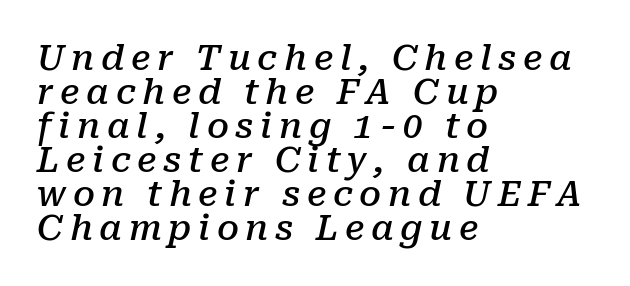
This sample uses a serif face. Firm but not heavy-handed strokes: this text is semibold. Decoration check: the copy has no underline. Horizontally, the lines are justified to the leading edge only. Here the designer chose a conventional face with non-uniform glyph widths.
